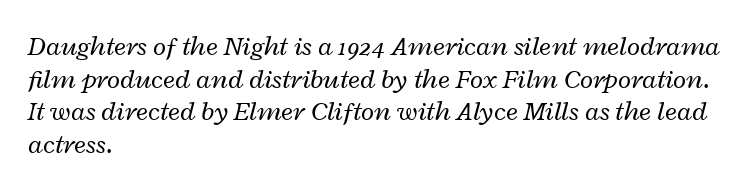
Posture: slanted. Compared with a typical body face, this is equally light or lighter still. Words appear dense and cohesive because spacing is normal. These lines are set flush left with a ragged right edge. Decoration check: the copy has no underline.
